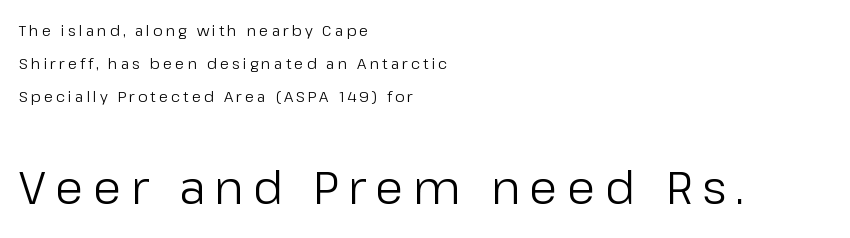
Between these two stacked blocks, the lower one wins on size. The letters look calm and open, with moderate or lighter stems. Think of a printed novel: that variable character pitch is what you see here. The typography opts for an upright posture over an oblique one.
